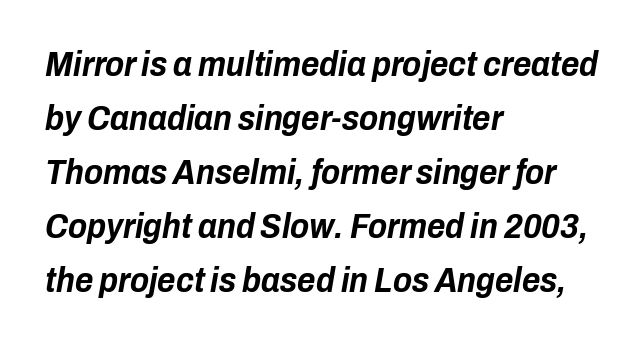
{"italic": "yes", "lean": "right", "slant_degrees": 10, "bold": "yes", "weight": "bold", "width": "condensed", "stroke_contrast": "low", "x_height": "medium", "monospaced": "no", "underline": "no", "align": "left", "line_spacing": "normal", "line_spacing_ratio": 1.54, "letter_spacing": "normal", "letter_spacing_em": 0.0, "glyph_px": 35}
